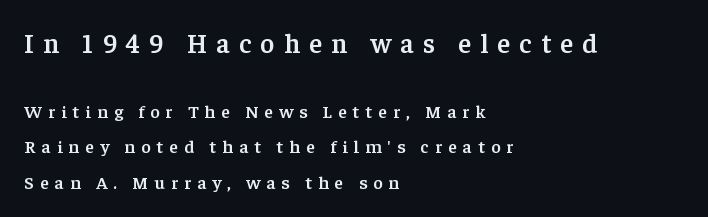
Which of the two is more prominent by size? The first, at the top. You could fit nearly another row in the gap between these rows. The text block is weighted toward the left margin, trailing off unevenly rightward. In terms of posture, this sample is upright. These lines carry some extra weight — a demibold, not a full bold.
